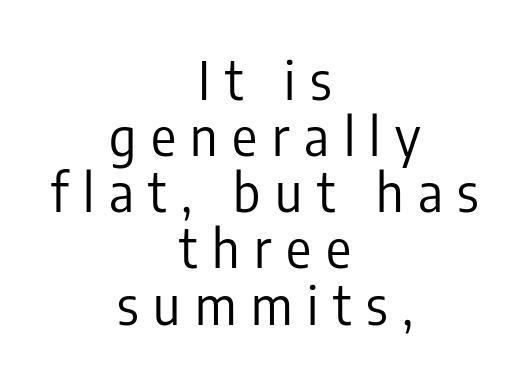
The image shows 52 px regular-weight, condensed sans-serif type, upright; set centered, tight line spacing (1.08x), unusually wide letter spacing (+0.28 em), not underlined; low stroke contrast and a medium x-height.
